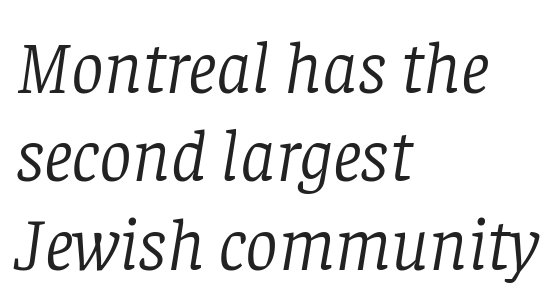
Students, note that the glyphs here touch the page at normal intervals. Weight: not bold — regular or lighter. The lines in this sample share a left origin and differ only in where they stop. Slanted lettering throughout.
